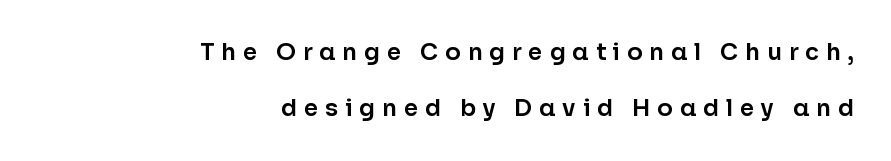
Q: Is the text italic (slanted)? A: No, it is upright.
Q: Is the text underlined? A: No.
Q: How is the paragraph aligned? A: Right-aligned.
Q: Is the spacing between letters normal or unusually wide? A: Unusually wide.
Q: Is the spacing between lines tight, normal or loose? A: Loose.
